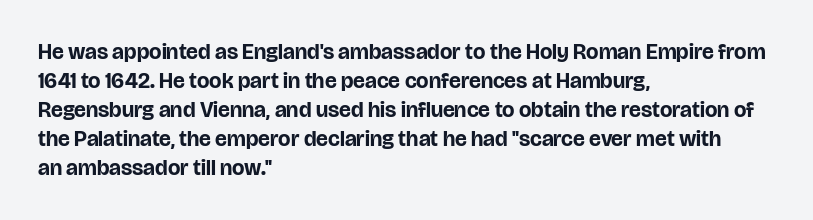
{"italic": "no", "bold": "yes", "underline": "no", "align": "left", "line_spacing": "normal", "line_spacing_ratio": 1.32, "letter_spacing": "normal", "letter_spacing_em": 0.0, "glyph_px": 22}
